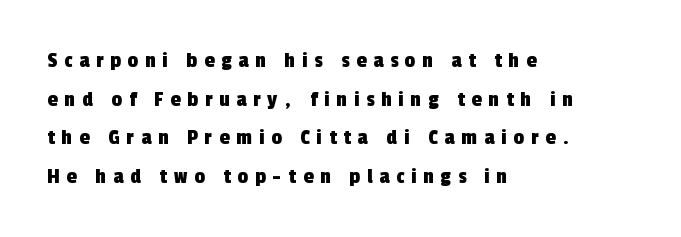
This block has exactly the height ordinary leading produces. The text block is weighted toward the left margin, trailing off unevenly rightward. Tracking value appears strongly positive — letters spread wide. The specimen omits any rule beneath the text block's lines.
